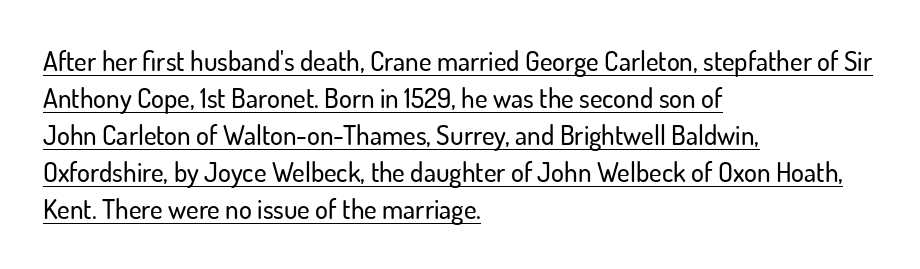
Here the glyphs are tracked normally, forming tight word shapes. Every word sits above its own underline. In terms of posture, this sample is upright. A typesetter would call this leading conventional body-copy spacing.
